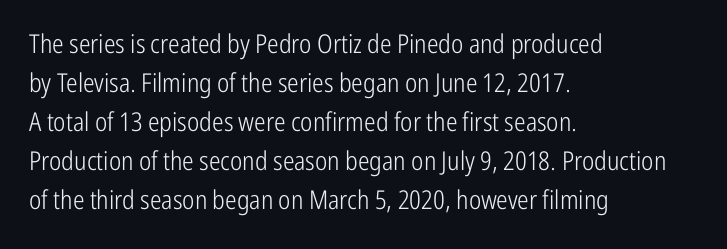
Each new line begins a customary step beneath the previous one. Students, note that the glyphs here touch the page at normal intervals. Letters rest on an invisible, unmarked baseline. Posture: upright roman.
